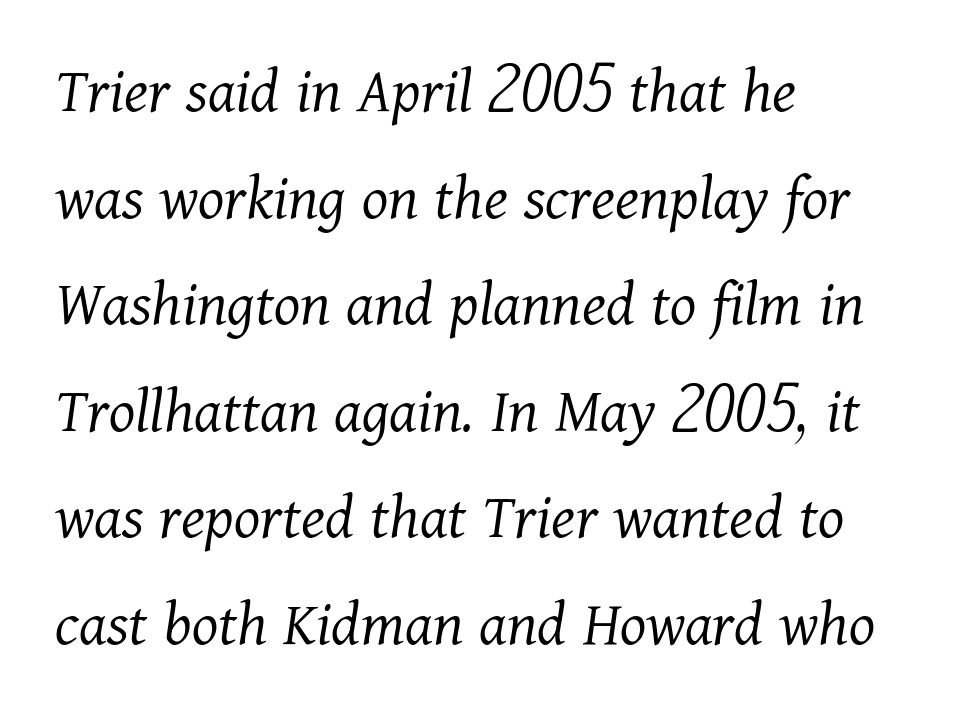
The space directly below the letters is spotless. The lines are quadded left. What stands out about the letter spacing? Nothing — it is the standard amount. The glyphs in this specimen are seriffed.
